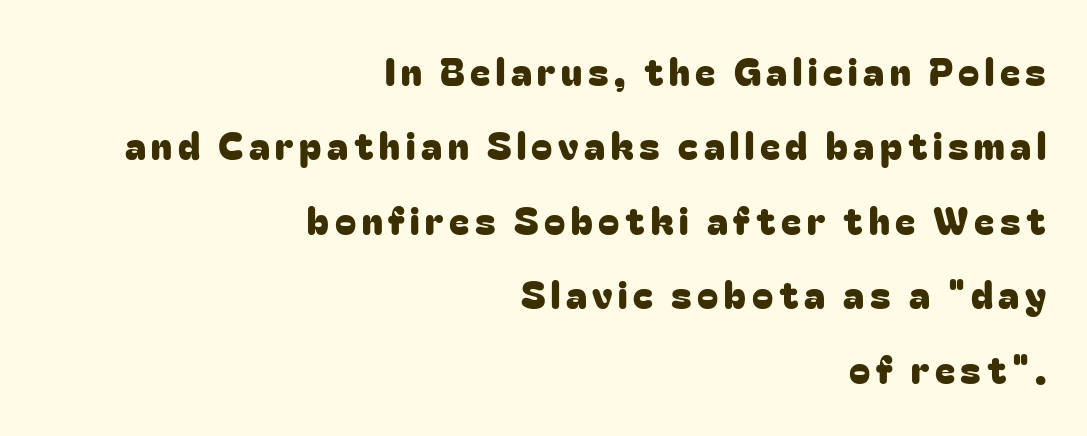
{"serif": "no", "italic": "no", "width": "normal", "stroke_contrast": "low", "x_height": "medium", "monospaced": "no", "underline": "no", "align": "right", "line_spacing": "loose", "line_spacing_ratio": 1.96, "glyph_px": 38}
